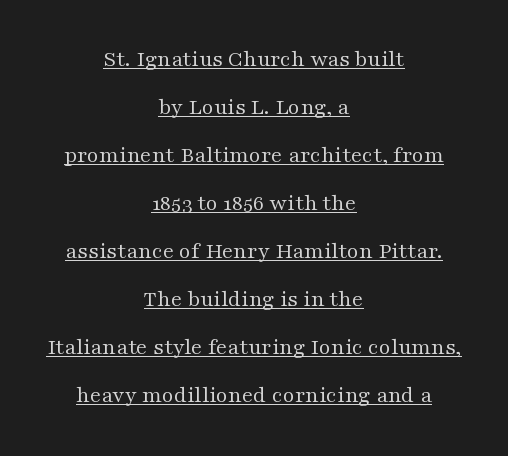
The image shows 23 px text type, upright; set centered, loose line spacing (2.09x), normal letter spacing, underlined.
